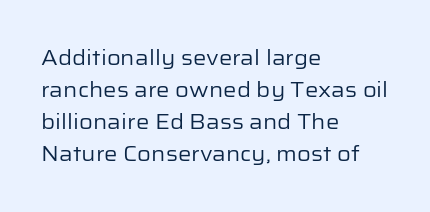
Q: Is the text bold? A: No.
Q: Is the text italic (slanted)? A: No, it is upright.
Q: Is the text underlined? A: No.
Q: How is the paragraph aligned? A: Left-aligned.
Q: Is the spacing between letters normal or unusually wide? A: Normal.
Q: Is the spacing between lines tight, normal or loose? A: Normal.
